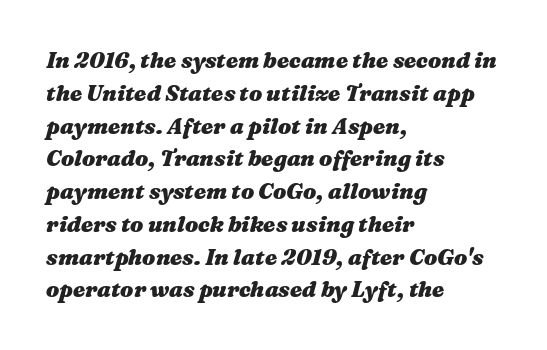
When letters slant like this, we call the style italic. Look at the stroke-to-counter ratio: heavy, a bold. The rendering uses a moderate line-height, typical for paragraphs. Tracking here is standard; glyphs follow each other at the usual distance. A clean baseline with only descenders dipping below it.
